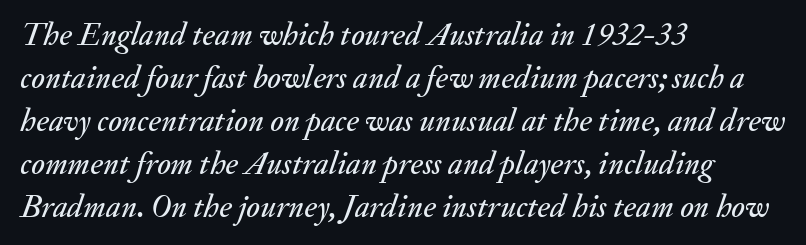
The image shows 32 px text type, italic (leaning right); set left-aligned, normal line spacing (1.34x), normal letter spacing, not underlined; medium stroke contrast and a small x-height.
